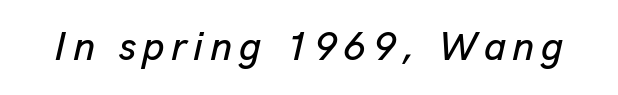
Each letter keeps its own natural width here, so spacing adapts to shape. The baseline area is clear. The passage shown leans; its letterforms are oblique.
